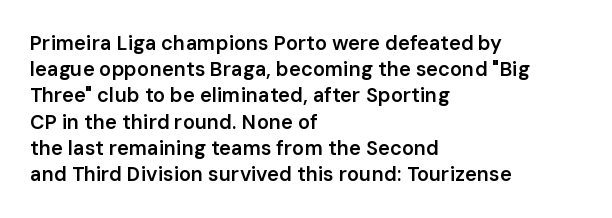
The image shows 20 px text type, upright; set left-aligned, normal line spacing (1.31x), normal letter spacing, not underlined.
